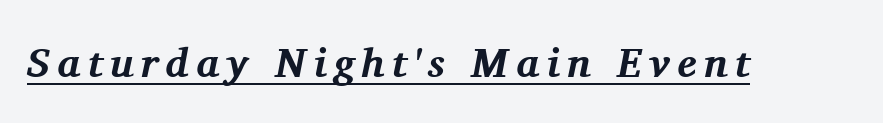
{"serif": "yes", "italic": "yes", "lean": "right", "slant_degrees": 11, "bold": "yes", "weight": "bold", "width": "normal", "stroke_contrast": "medium", "x_height": "medium", "monospaced": "no", "underline": "yes", "glyph_px": 41}
